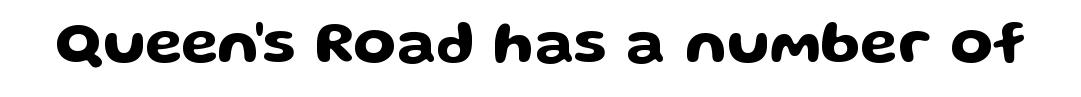
{"serif": "no", "italic": "no", "width": "wide", "stroke_contrast": "low", "x_height": "medium", "monospaced": "no", "underline": "no", "letter_spacing": "normal", "letter_spacing_em": 0.0, "glyph_px": 61}
